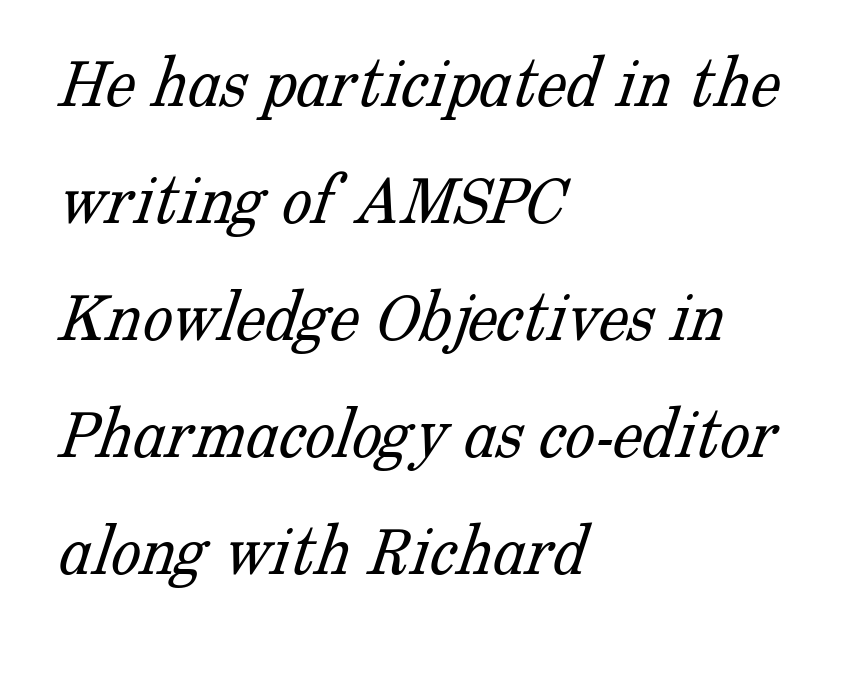
The image shows 75 px light serif type; set left-aligned, normal line spacing (1.56x), normal letter spacing, not underlined; low stroke contrast and a medium x-height.
